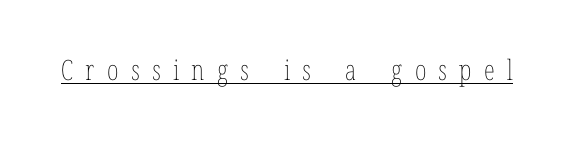
Q: Is the text bold? A: No.
Q: Is the text italic (slanted)? A: No, it is upright.
Q: Is the text underlined? A: Yes.
Q: Is the spacing between letters normal or unusually wide? A: Unusually wide.
Q: Width (condensed, normal, or wide)? A: Condensed.
Q: Stroke contrast? A: Low.
Q: x-height? A: Medium.
Q: Monospaced? A: No.
